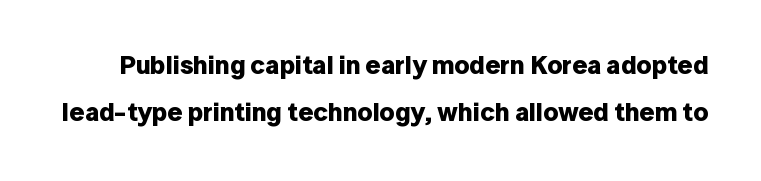
{"italic": "no", "bold": "yes", "underline": "no", "line_spacing_ratio": 1.82, "letter_spacing": "normal", "letter_spacing_em": 0.0, "glyph_px": 26}
